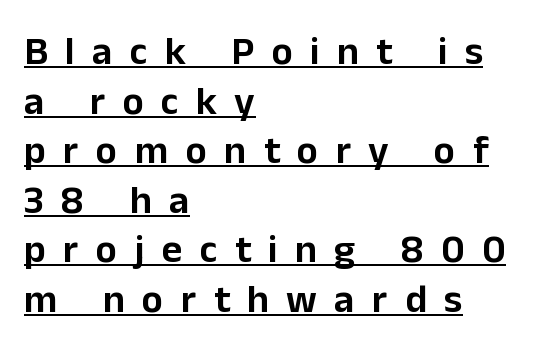
{"serif": "no", "italic": "no", "width": "normal", "stroke_contrast": "low", "x_height": "medium", "monospaced": "no", "underline": "yes", "align": "left", "line_spacing_ratio": 1.24, "letter_spacing": "wide", "letter_spacing_em": 0.43, "glyph_px": 40}
